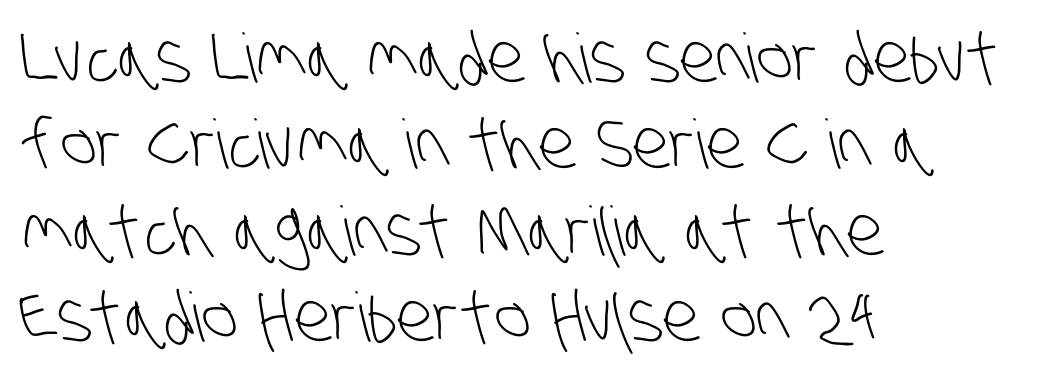
{"serif": "no", "bold": "no", "weight": "light", "width": "condensed", "stroke_contrast": "low", "x_height": "large", "monospaced": "no", "underline": "no", "align": "left", "line_spacing": "normal", "line_spacing_ratio": 1.27, "letter_spacing": "normal", "letter_spacing_em": 0.0, "glyph_px": 68}
